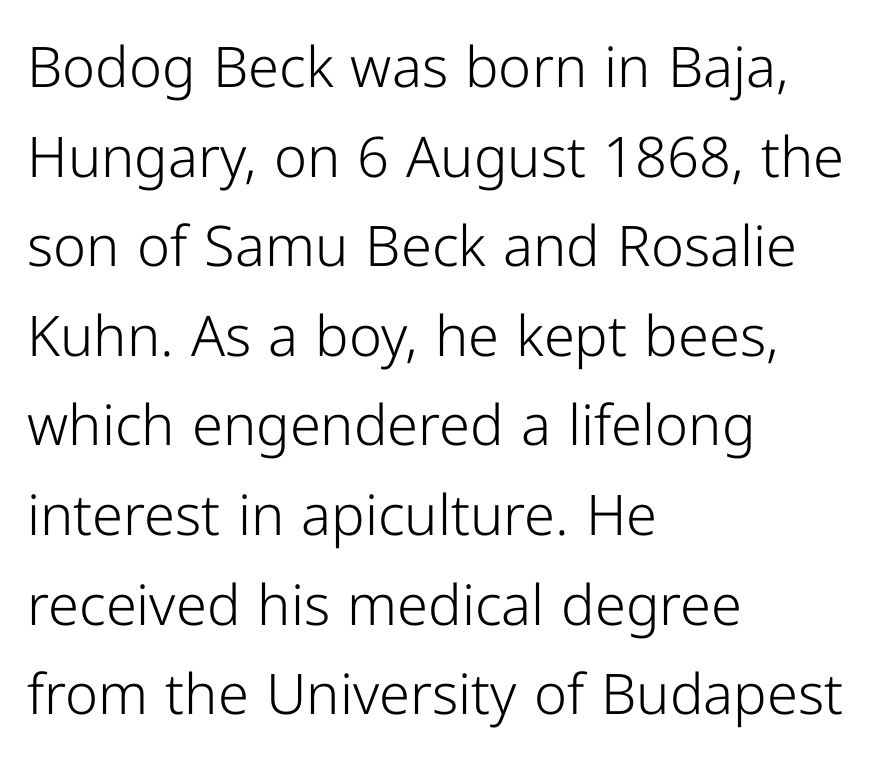
{"serif": "no", "italic": "no", "bold": "no", "weight": "light", "width": "normal", "stroke_contrast": "low", "x_height": "medium", "monospaced": "no", "underline": "no", "align": "left", "line_spacing": "normal", "line_spacing_ratio": 1.6, "letter_spacing": "normal", "letter_spacing_em": 0.0, "glyph_px": 56}
